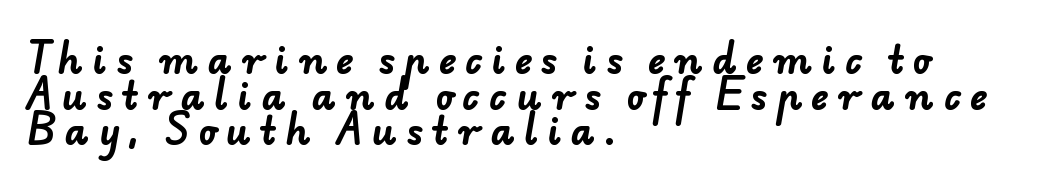
Q: Is the text bold? A: Yes.
Q: Is the typeface a serif or a sans-serif typeface? A: Sans-serif.
Q: Is the text underlined? A: No.
Q: How is the paragraph aligned? A: Left-aligned.
Q: Is the spacing between letters normal or unusually wide? A: Unusually wide.
Q: Is the spacing between lines tight, normal or loose? A: Tight.
Q: Width (condensed, normal, or wide)? A: Normal.
Q: Stroke contrast? A: Low.
Q: x-height? A: Small.
Q: Monospaced? A: No.
